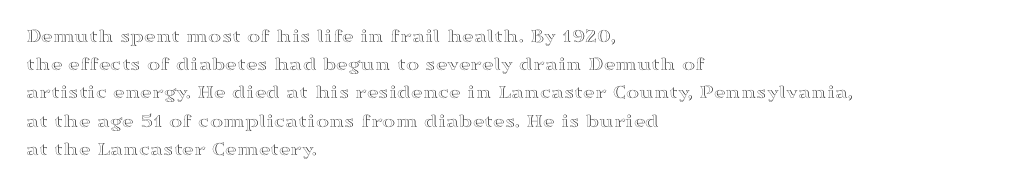
Quick note: interline space is typical. Layout note: lines flush left. The tracking reads as untouched default to a designer's eye. The passage shown is not underscored anywhere. The type sits square on the baseline with zero lean.
